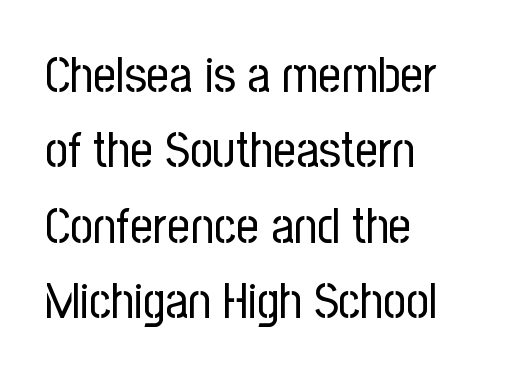
The paragraph has a hard left edge and a soft right edge. Line spacing here is normal. Default kerning and tracking; the words read as compact shapes. No letter is thick-stroked: the sample isn't bold. The typography opts for an upright posture over an oblique one. This rendering employs a face without finishing strokes, i.e., a sans-serif.
